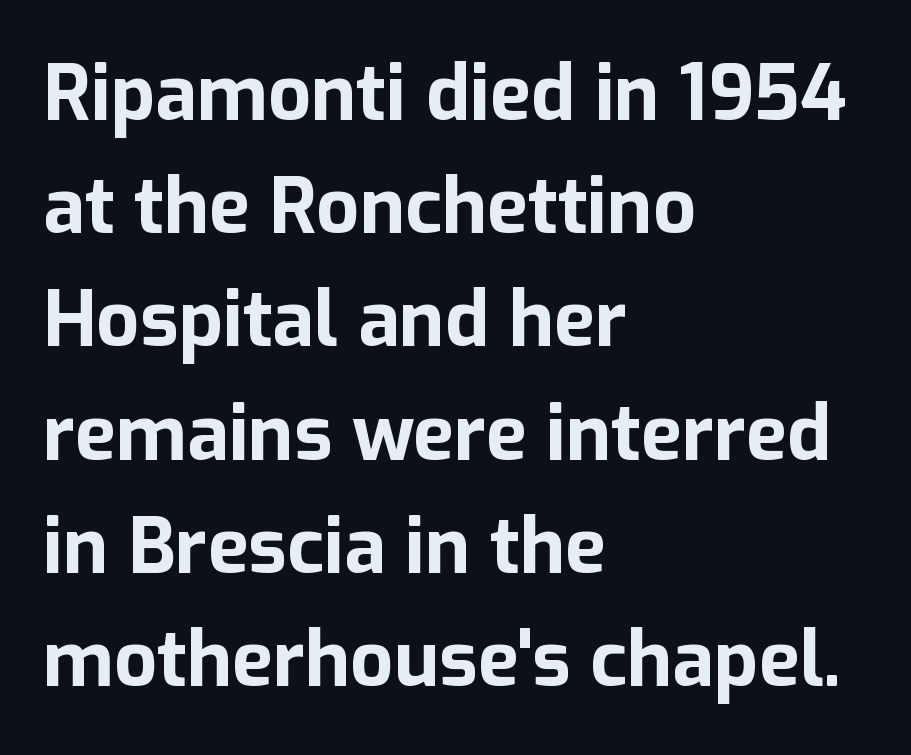
Q: Is the text bold? A: Yes.
Q: Is the text italic (slanted)? A: No, it is upright.
Q: Is the typeface a serif or a sans-serif typeface? A: Sans-serif.
Q: Is the text underlined? A: No.
Q: How is the paragraph aligned? A: Left-aligned.
Q: Is the spacing between letters normal or unusually wide? A: Normal.
Q: Is the spacing between lines tight, normal or loose? A: Normal.
Q: Width (condensed, normal, or wide)? A: Normal.
Q: Stroke contrast? A: Low.
Q: x-height? A: Medium.
Q: Monospaced? A: No.
